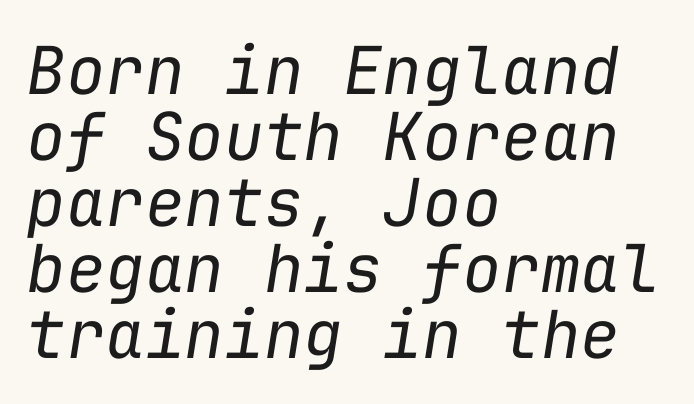
The image shows 66 px regular-weight type, italic (leaning right), monospaced; set left-aligned, tight line spacing (1.0x), normal letter spacing, not underlined; low stroke contrast and a medium x-height.
